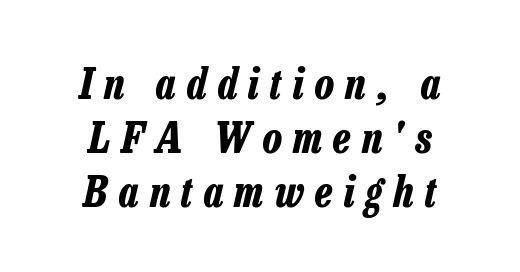
When letters slant like this, we call the style italic. The rendering uses natural spacing where letterforms have individual widths. Between one letter and the next there's a generous, obvious gap. Any mark beneath the type? The region is blank. Stroke thickness is high; the sample reads as a true bold. Line spacing here is normal.
